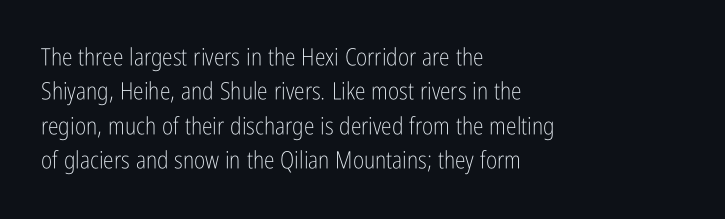
{"italic": "no", "bold": "no", "underline": "no", "align": "left", "line_spacing": "normal", "line_spacing_ratio": 1.43, "letter_spacing": "normal", "letter_spacing_em": 0.0, "glyph_px": 24}
